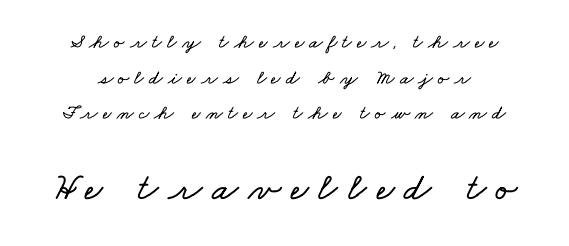
{"width": "wide", "stroke_contrast": "low", "x_height": "small", "monospaced": "no", "underline": "no", "line_spacing_ratio": 1.78, "letter_spacing": "wide", "letter_spacing_em": 0.25, "larger_block": "second", "size_ratio": 1.95, "glyph_px": 39}
